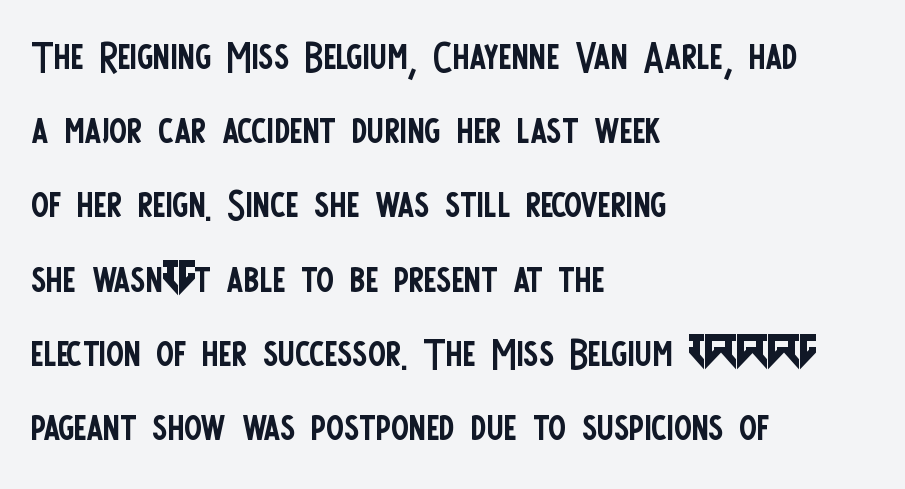
Posture: vertical. This block has exactly the height ordinary leading produces. Varying glyph widths throughout — classic text-font behaviour. The line texture is even and compact thanks to regular tracking. The ragged edge is on the right, which tells us the setting is flush left. The letters carry no serifs — their stems end cleanly without finishing strokes.
